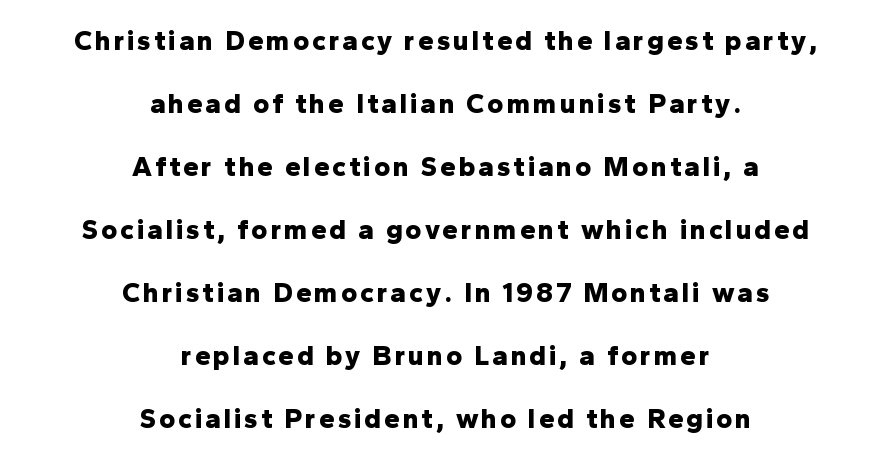
{"serif": "no", "italic": "no", "bold": "yes", "weight": "bold", "width": "normal", "stroke_contrast": "low", "x_height": "medium", "monospaced": "no", "underline": "no", "align": "center", "line_spacing": "loose", "line_spacing_ratio": 2.25, "glyph_px": 28}
